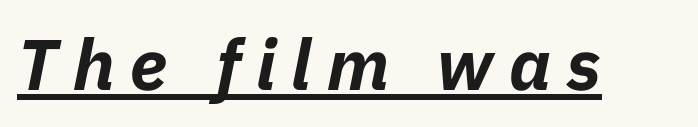
A typesetter would call this proportional, since set widths differ per character. The passage shown is emphatically bold. The type is letterspaced generously, with wide tracking. Descenders here cross a horizontal rule under the line.
